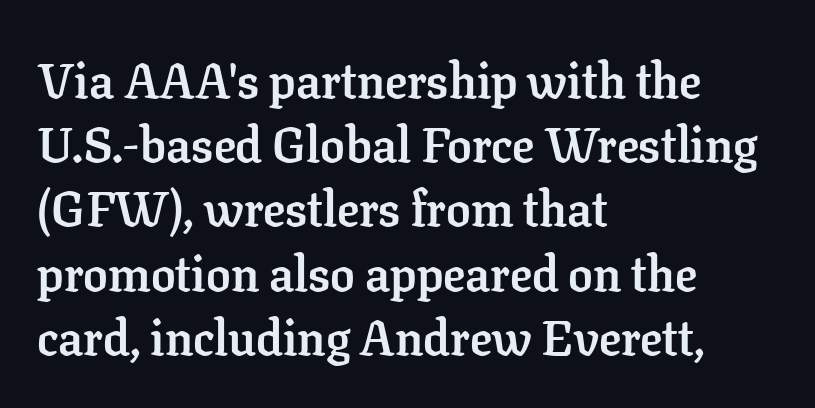
{"serif": "yes", "italic": "no", "bold": "yes", "weight": "semibold", "width": "normal", "stroke_contrast": "low", "x_height": "medium", "monospaced": "no", "underline": "no", "align": "left", "line_spacing": "normal", "line_spacing_ratio": 1.31, "letter_spacing": "normal", "letter_spacing_em": 0.0, "glyph_px": 49}
